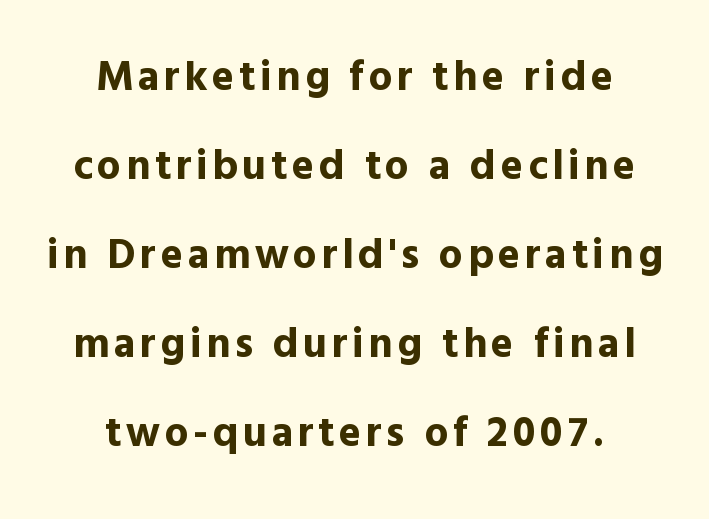
{"serif": "no", "italic": "no", "bold": "yes", "weight": "bold", "width": "normal", "x_height": "medium", "monospaced": "no", "underline": "no", "align": "center", "line_spacing": "loose", "line_spacing_ratio": 2.12, "glyph_px": 42}
